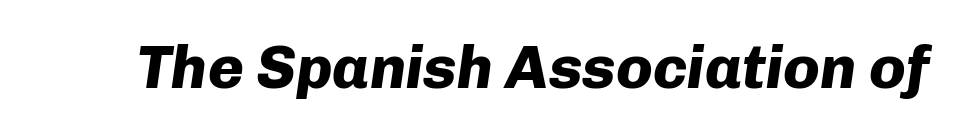
The image shows 61 px heavy type, italic (leaning right); set normal letter spacing, not underlined; low stroke contrast and a medium x-height.
